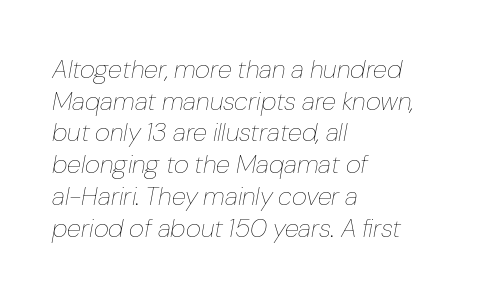
The image shows 26 px text type, italic (leaning right); set left-aligned, line spacing 1.22x, normal letter spacing, not underlined.
